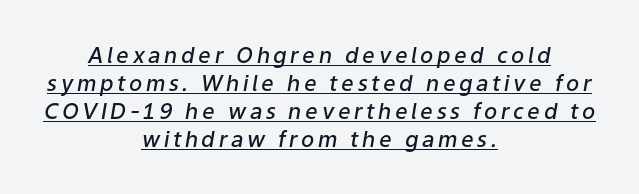
The image shows 22 px text type, italic (leaning right); set centered, normal line spacing (1.27x), underlined.
